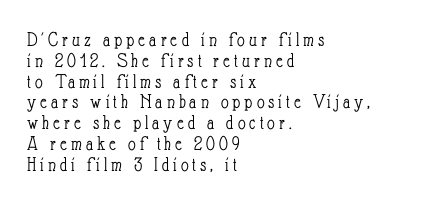
The lines are quadded left. This is not heavy type; no bold has been used. Interline gaps are noticeably narrow in this sample. Rule under the text: the space is simply empty. Every stem runs plumb, perpendicular to the baseline.
